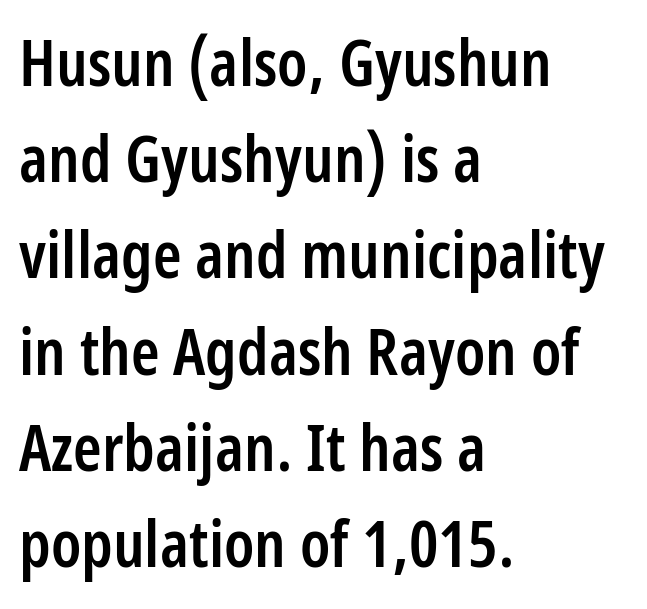
The lettering holds an erect, upright posture throughout. The typesetter chose a ragged-right arrangement here. Firm but not heavy-handed strokes: this text is semibold. These lines are composed in type without serifs. Think of a printed novel: that variable character pitch is what you see here.
